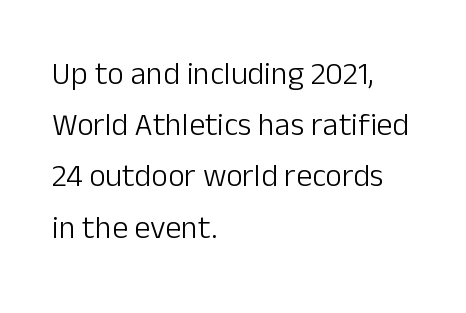
The space between consecutive lines is moderate. Look at the bottom of the vertical strokes: they stop flat, with no serifs. Horizontally, the lines are justified to the leading edge only. Do the characters align in a grid? No, the font is proportional.
